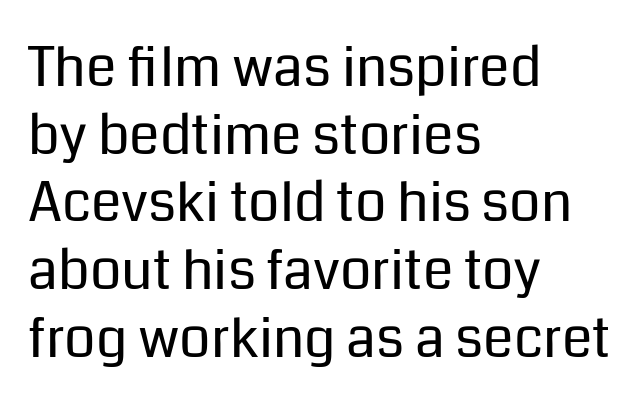
{"serif": "no", "italic": "no", "bold": "no", "weight": "regular", "width": "normal", "stroke_contrast": "low", "x_height": "medium", "monospaced": "no", "underline": "no", "align": "left", "line_spacing_ratio": 1.23, "letter_spacing": "normal", "letter_spacing_em": 0.0, "glyph_px": 55}
